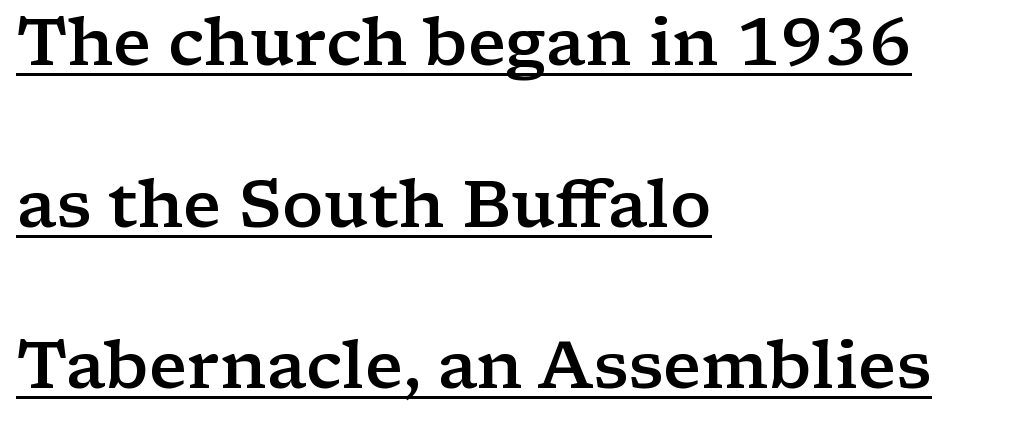
{"serif": "yes", "italic": "no", "bold": "semi", "weight": "semibold", "width": "wide", "stroke_contrast": "low", "x_height": "medium", "monospaced": "no", "underline": "yes", "align": "left", "line_spacing": "loose", "line_spacing_ratio": 2.45, "letter_spacing": "normal", "letter_spacing_em": 0.0, "glyph_px": 66}
